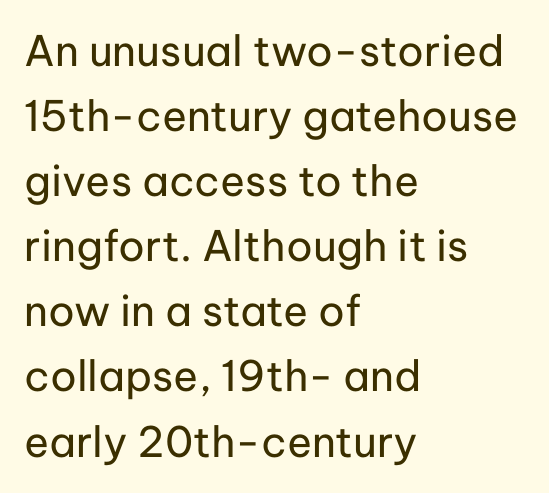
Summary of weight: not heavy and not bold. Visually the block forms a straight wall on the left and a jagged coastline on the right. Glyph-to-glyph distance matches everyday printed text. Words float on clear page, feet unadorned.
